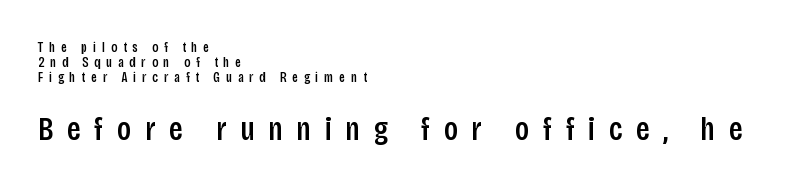
The image shows 33 px condensed sans-serif type, upright; set left-aligned, tight line spacing (1.07x), unusually wide letter spacing (+0.41 em), not underlined; the second (bottom) block is 2.36x larger; low stroke contrast and a large x-height.
